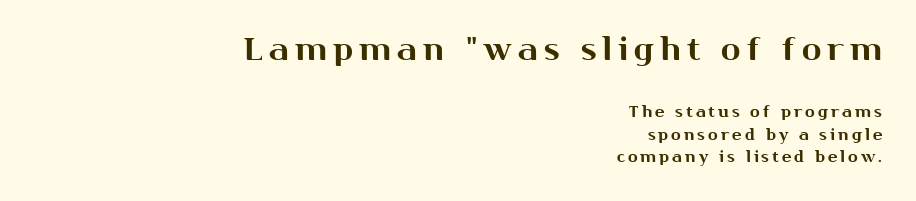
Q: Is the text italic (slanted)? A: No, it is upright.
Q: Is the typeface a serif or a sans-serif typeface? A: Sans-serif.
Q: Is the text underlined? A: No.
Q: How is the paragraph aligned? A: Right-aligned.
Q: Is the spacing between lines tight, normal or loose? A: Normal.
Q: Which block of text is set in a larger size, the first (top) or the second (bottom)? A: The first (top) one.
Q: Width (condensed, normal, or wide)? A: Normal.
Q: Stroke contrast? A: Medium.
Q: x-height? A: Medium.
Q: Monospaced? A: No.
